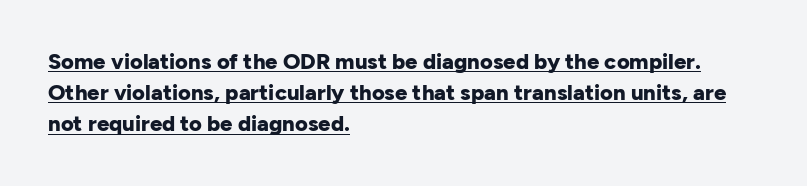
Q: Is the text bold? A: Yes.
Q: Is the text italic (slanted)? A: No, it is upright.
Q: Is the text underlined? A: Yes.
Q: How is the paragraph aligned? A: Left-aligned.
Q: Is the spacing between letters normal or unusually wide? A: Normal.
Q: Is the spacing between lines tight, normal or loose? A: Normal.
